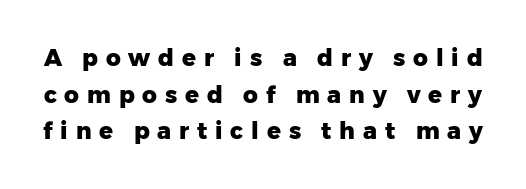
Q: Is the text bold? A: Yes.
Q: Is the text italic (slanted)? A: No, it is upright.
Q: Is the text underlined? A: No.
Q: Is the spacing between letters normal or unusually wide? A: Unusually wide.
Q: Is the spacing between lines tight, normal or loose? A: Normal.
